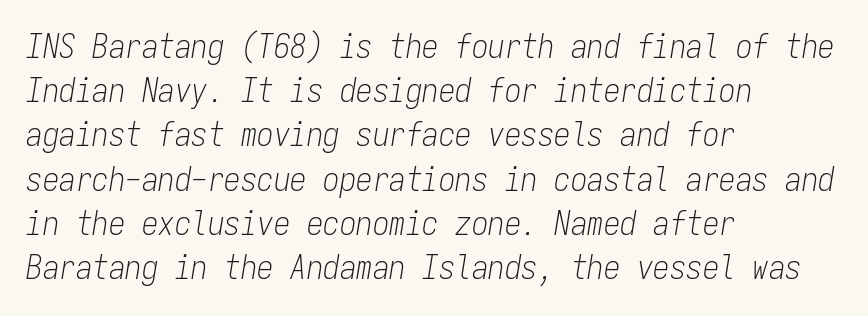
{"italic": "yes", "lean": "right", "slant_degrees": 9, "bold": "no", "weight": "light", "width": "condensed", "stroke_contrast": "low", "x_height": "medium", "monospaced": "yes", "underline": "no", "align": "left", "line_spacing": "normal", "line_spacing_ratio": 1.34, "letter_spacing": "normal", "letter_spacing_em": 0.0, "glyph_px": 33}
